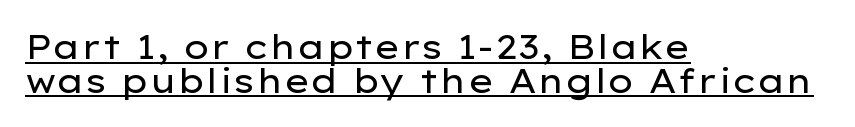
Notice how the stems are strictly vertical — no italics here. Summary of weight: not heavy and not bold. Note the varied advance widths — an 'i' is clearly narrower than an 'm'. The lines in this sample share a left origin and differ only in where they stop.
